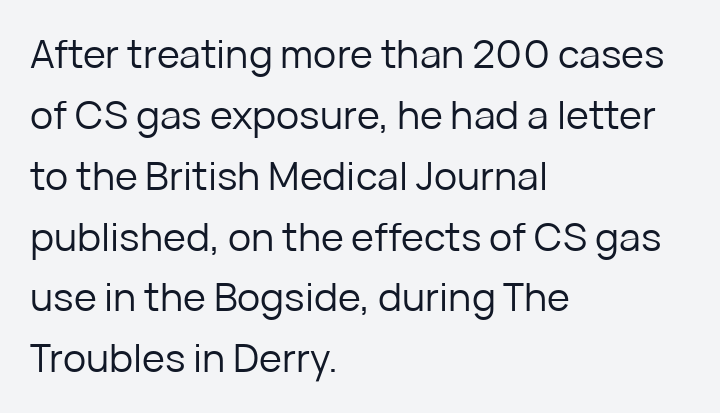
{"serif": "no", "italic": "no", "bold": "no", "weight": "regular", "width": "normal", "stroke_contrast": "low", "x_height": "medium", "monospaced": "no", "underline": "no", "align": "left", "line_spacing": "normal", "line_spacing_ratio": 1.56, "letter_spacing": "normal", "letter_spacing_em": 0.0, "glyph_px": 39}
